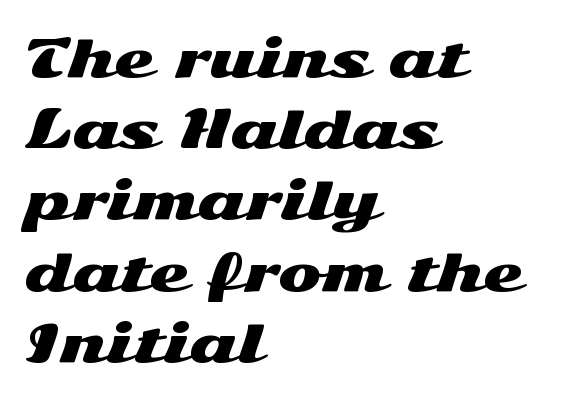
Q: Is the text italic (slanted)? A: Yes.
Q: Is the typeface a serif or a sans-serif typeface? A: Sans-serif.
Q: Is the text underlined? A: No.
Q: How is the paragraph aligned? A: Left-aligned.
Q: Is the spacing between letters normal or unusually wide? A: Normal.
Q: Is the spacing between lines tight, normal or loose? A: Normal.
Q: Width (condensed, normal, or wide)? A: Wide.
Q: Stroke contrast? A: Medium.
Q: x-height? A: Medium.
Q: Monospaced? A: No.
